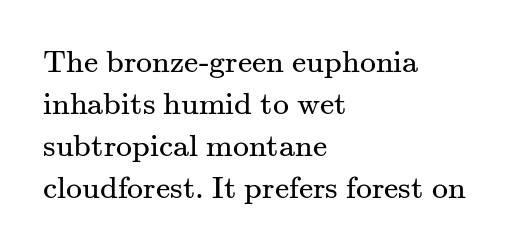
Ascenders rise straight up at ninety degrees. Tracking value appears to be zero — textbook default spacing. This is serif lettering, the kind often seen in printed books. Each row of text sits above clean, open space. Whoever set this chose a conventional vertical rhythm.
